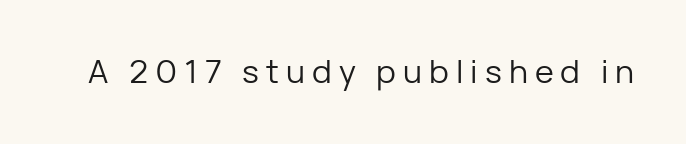
The image shows 32 px regular-weight sans-serif type, upright; set unusually wide letter spacing (+0.22 em), not underlined; low stroke contrast and a medium x-height.
